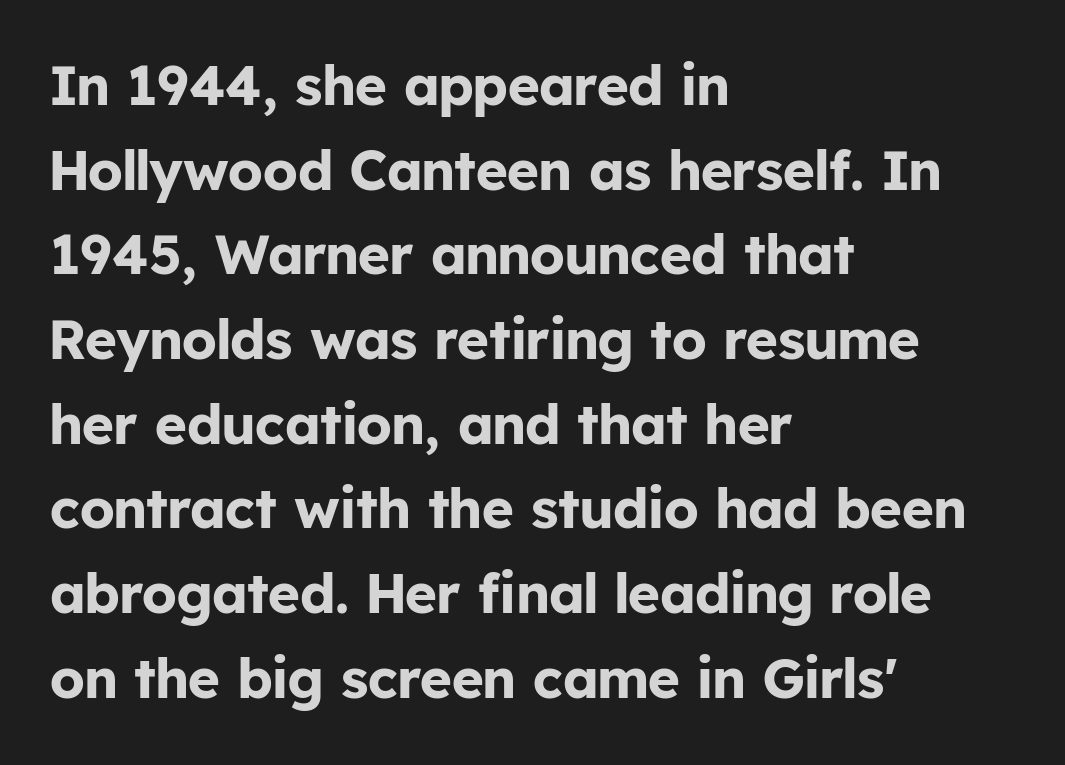
{"serif": "no", "italic": "no", "bold": "yes", "weight": "bold", "width": "normal", "stroke_contrast": "low", "x_height": "medium", "monospaced": "no", "underline": "no", "align": "left", "line_spacing": "normal", "line_spacing_ratio": 1.54, "letter_spacing": "normal", "letter_spacing_em": 0.0, "glyph_px": 55}
